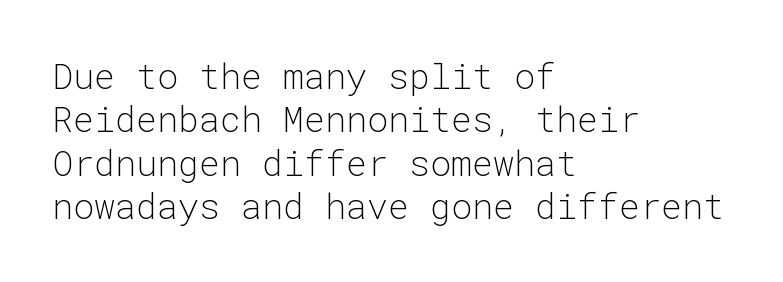
These lines are set flush left with a ragged right edge. In terms of posture, this sample is upright. The zone under the glyphs is completely vacant. The letters march in equal steps, a hallmark of fixed-pitch type. Letters have the restrained weight of plain body copy at most.
